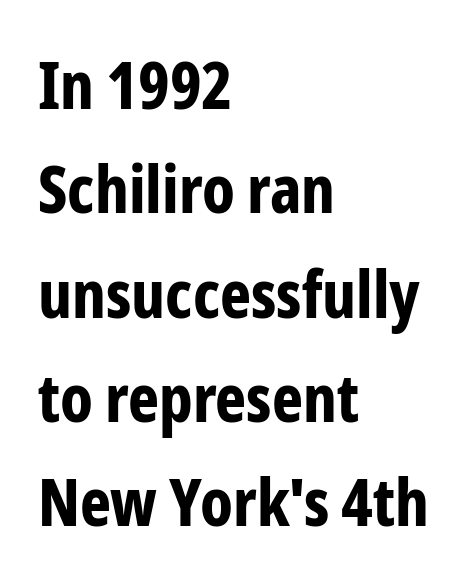
The lines sit at an ordinary, default distance from one another. Each line starts at the same left margin while the right side varies. The face used here has the dense, thick strokes of a bold. The words here are not underlined.
